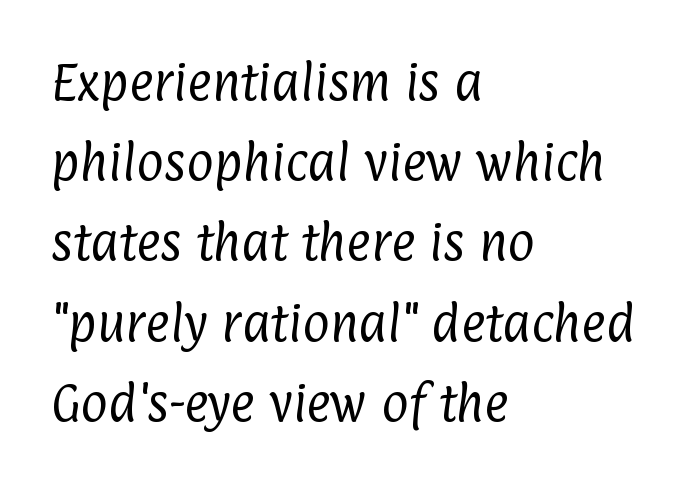
The glyphs in this specimen are sans serif. The vertical gap from one line to the next is large. The string is rendered with underlining switched off. The face used here is proportionally spaced, like ordinary book or web type. Reading down the block, your eye returns to a fixed left position each line. Weight: in the light-to-regular range.
